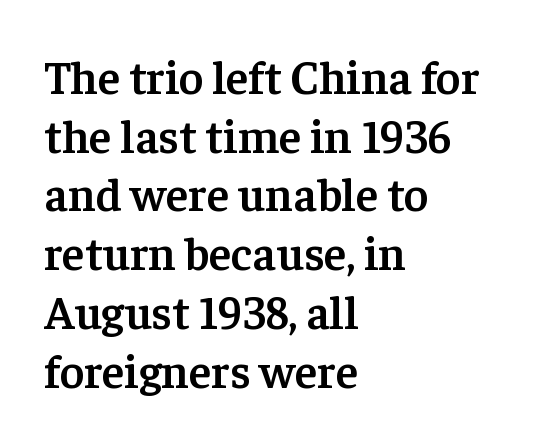
The image shows 47 px semibold serif type, upright; set left-aligned, normal line spacing (1.25x), normal letter spacing, not underlined; low stroke contrast and a medium x-height.
